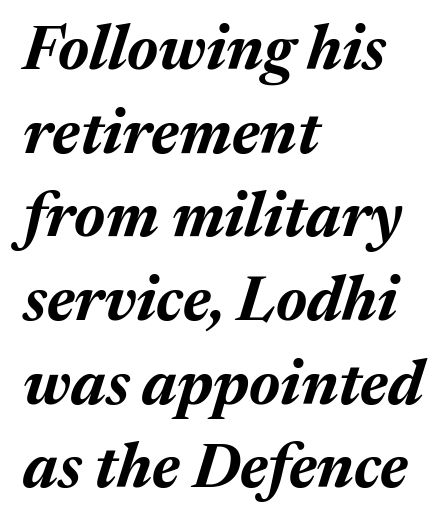
The image shows 62 px bold type, italic (leaning right); set left-aligned, normal line spacing (1.35x), normal letter spacing, not underlined; medium stroke contrast and a medium x-height.
